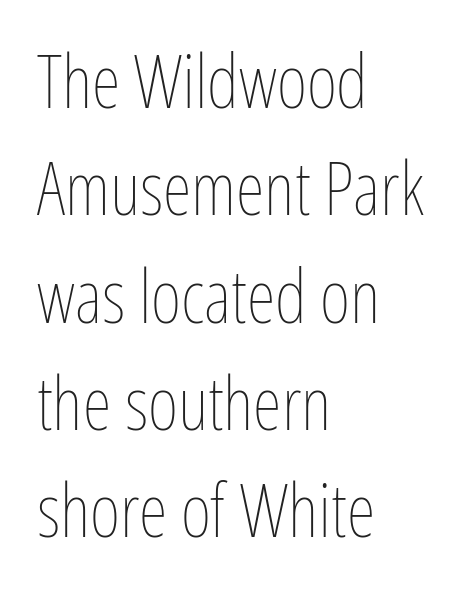
Q: Is the text bold? A: No.
Q: Is the text italic (slanted)? A: No, it is upright.
Q: Is the text underlined? A: No.
Q: How is the paragraph aligned? A: Left-aligned.
Q: Is the spacing between letters normal or unusually wide? A: Normal.
Q: Is the spacing between lines tight, normal or loose? A: Normal.
Q: Width (condensed, normal, or wide)? A: Condensed.
Q: Stroke contrast? A: Low.
Q: x-height? A: Medium.
Q: Monospaced? A: No.
